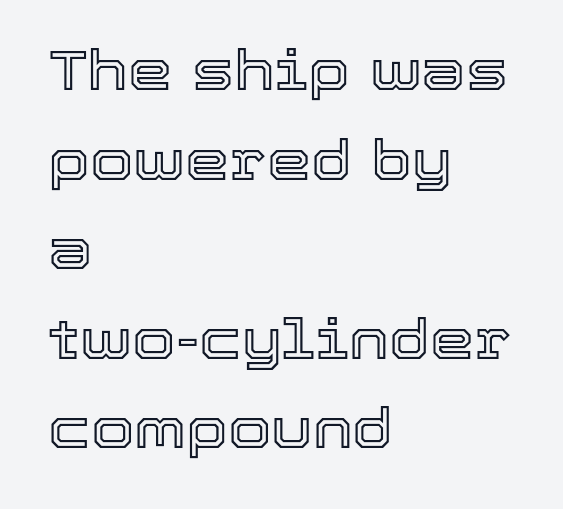
Q: Is the text italic (slanted)? A: No, it is upright.
Q: Is the text underlined? A: No.
Q: How is the paragraph aligned? A: Left-aligned.
Q: Is the spacing between letters normal or unusually wide? A: Normal.
Q: Is the spacing between lines tight, normal or loose? A: Normal.
Q: Width (condensed, normal, or wide)? A: Normal.
Q: x-height? A: Medium.
Q: Monospaced? A: No.
